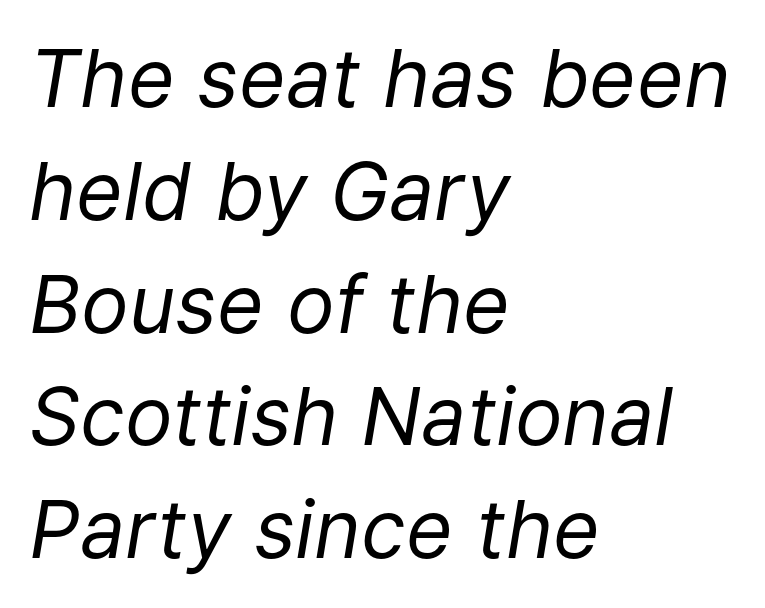
{"italic": "yes", "lean": "right", "slant_degrees": 9, "bold": "no", "weight": "regular", "width": "normal", "stroke_contrast": "low", "x_height": "medium", "monospaced": "no", "underline": "no", "align": "left", "line_spacing": "normal", "line_spacing_ratio": 1.41, "letter_spacing": "normal", "letter_spacing_em": 0.0, "glyph_px": 80}
